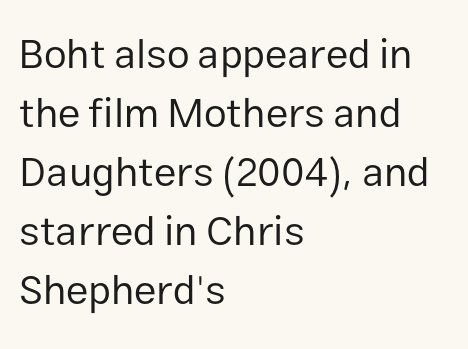
The image shows 41 px regular-weight sans-serif type, upright; set left-aligned, normal line spacing (1.44x), normal letter spacing, not underlined; low stroke contrast and a medium x-height.
